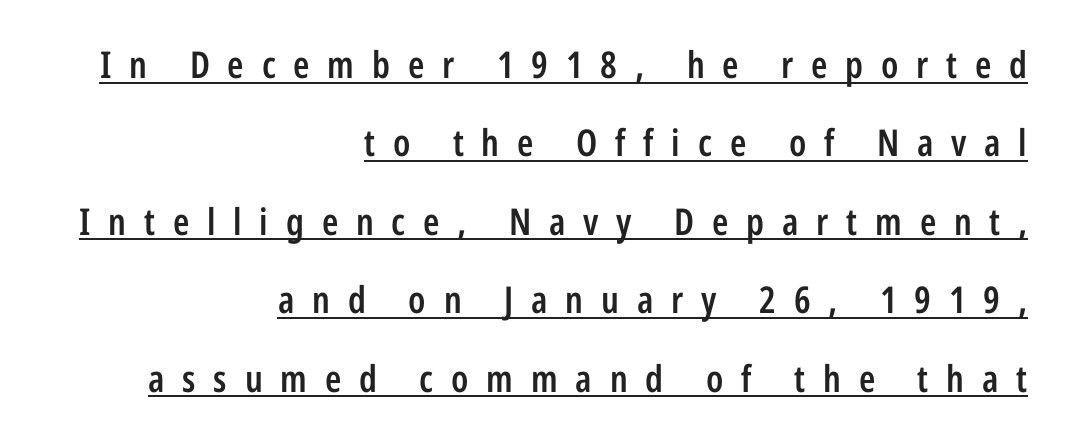
Horizontally, the lines are justified to the trailing edge only. In terms of letterform style, serifs are entirely absent. Caption: expanded tracking, letters set apart. The rendering uses natural spacing where letterforms have individual widths. The specimen includes a rule beneath the text block's lines.
